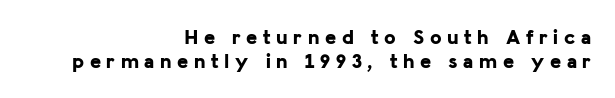
Compared with a flush-left layout, this one pins lines to the opposite, right side. In terms of leading, this rendering errs on the cramped side. Italic: no, the glyphs are upright roman. Heavy, bold letterforms.
